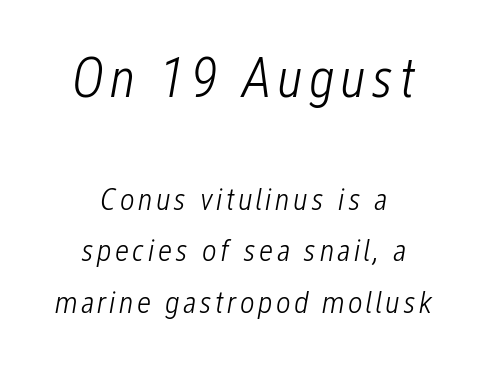
Q: Is the text bold? A: No.
Q: Is the text italic (slanted)? A: Yes, it leans right by about 12 degrees.
Q: Is the text underlined? A: No.
Q: How is the paragraph aligned? A: Centered.
Q: Is the spacing between lines tight, normal or loose? A: Normal.
Q: Which block of text is set in a larger size, the first (top) or the second (bottom)? A: The first (top) one.
Q: Width (condensed, normal, or wide)? A: Condensed.
Q: Stroke contrast? A: Low.
Q: x-height? A: Medium.
Q: Monospaced? A: No.
